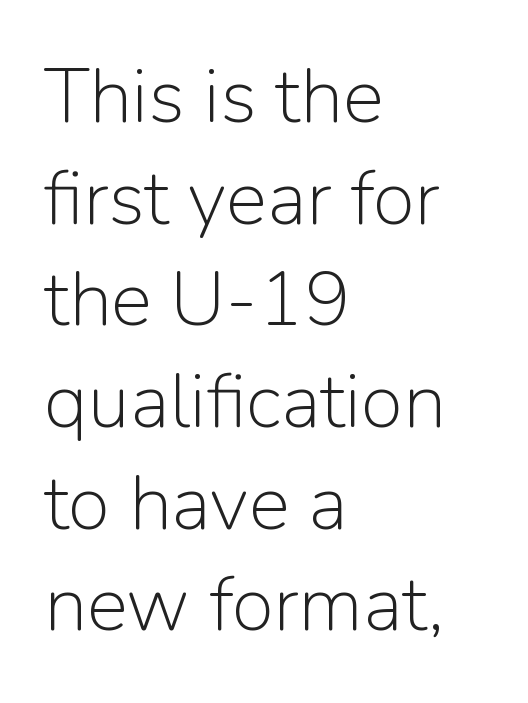
The image shows 77 px light sans-serif type, upright; set left-aligned, normal line spacing (1.32x), normal letter spacing, not underlined; low stroke contrast and a medium x-height.
